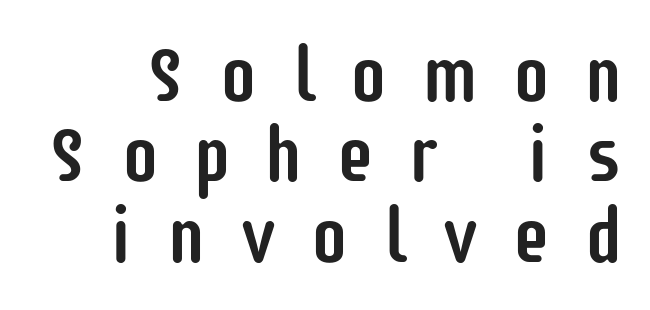
The image shows 78 px condensed sans-serif type, upright; set tight line spacing (1.03x), unusually wide letter spacing (+0.42 em), not underlined; low stroke contrast and a large x-height.
